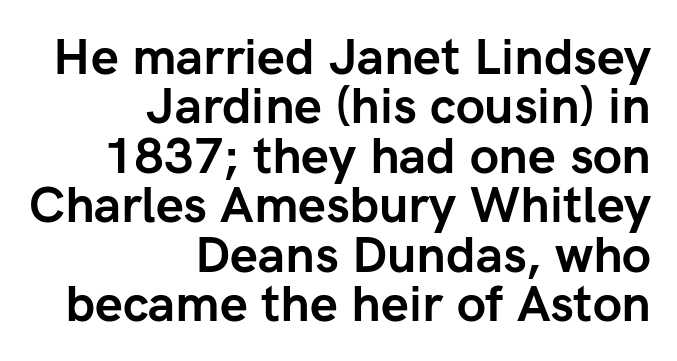
{"serif": "no", "italic": "no", "bold": "yes", "weight": "semibold", "width": "normal", "stroke_contrast": "low", "x_height": "medium", "monospaced": "no", "underline": "no", "align": "right", "line_spacing": "tight", "line_spacing_ratio": 0.99, "letter_spacing": "normal", "letter_spacing_em": 0.0, "glyph_px": 50}
